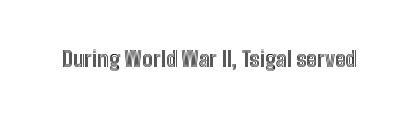
Q: Is the text italic (slanted)? A: No, it is upright.
Q: Is the text underlined? A: No.
Q: Is the spacing between letters normal or unusually wide? A: Normal.
